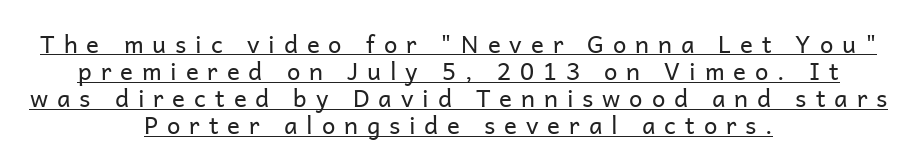
Q: Is the text bold? A: No.
Q: Is the text italic (slanted)? A: No, it is upright.
Q: Is the text underlined? A: Yes.
Q: How is the paragraph aligned? A: Centered.
Q: Is the spacing between letters normal or unusually wide? A: Unusually wide.
Q: Is the spacing between lines tight, normal or loose? A: Tight.
